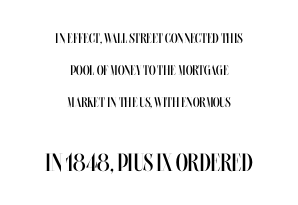
The image shows 25 px text type, upright; set centered, loose line spacing (2.3x), normal letter spacing, not underlined; the second (bottom) block is 1.79x larger.
